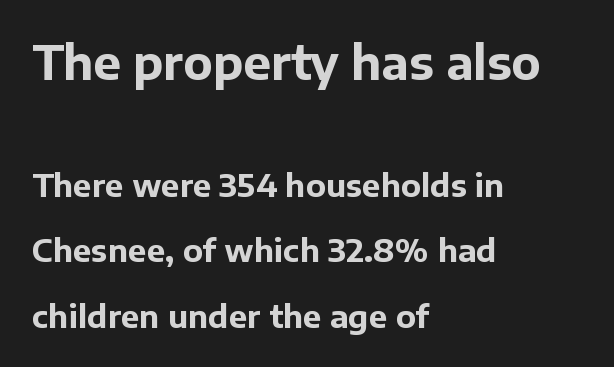
Q: Is the text bold? A: Yes.
Q: Is the text italic (slanted)? A: No, it is upright.
Q: Is the typeface a serif or a sans-serif typeface? A: Sans-serif.
Q: Is the text underlined? A: No.
Q: How is the paragraph aligned? A: Left-aligned.
Q: Is the spacing between letters normal or unusually wide? A: Normal.
Q: Is the spacing between lines tight, normal or loose? A: Loose.
Q: Which block of text is set in a larger size, the first (top) or the second (bottom)? A: The first (top) one.
Q: Width (condensed, normal, or wide)? A: Normal.
Q: Stroke contrast? A: Low.
Q: x-height? A: Medium.
Q: Monospaced? A: No.
